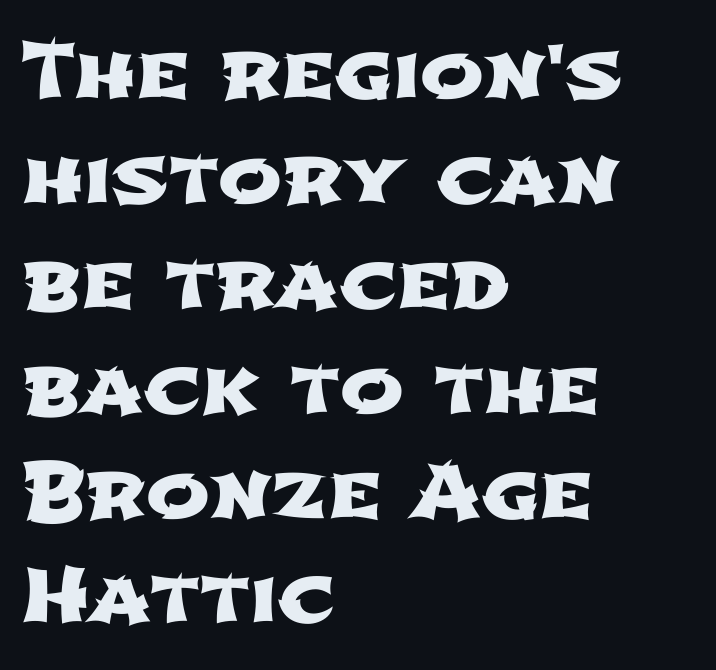
Q: Is the typeface a serif or a sans-serif typeface? A: Sans-serif.
Q: Is the text underlined? A: No.
Q: How is the paragraph aligned? A: Left-aligned.
Q: Is the spacing between letters normal or unusually wide? A: Normal.
Q: Is the spacing between lines tight, normal or loose? A: Normal.
Q: Width (condensed, normal, or wide)? A: Wide.
Q: Stroke contrast? A: Low.
Q: x-height? A: Medium.
Q: Monospaced? A: No.
